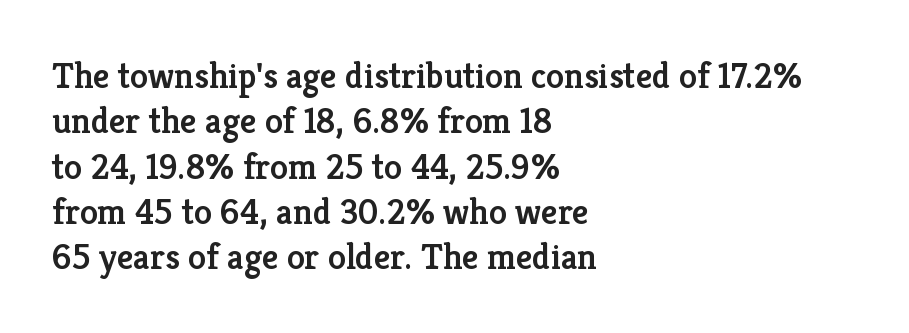
Q: Is the text bold? A: Semi-bold.
Q: Is the text italic (slanted)? A: No, it is upright.
Q: Is the typeface a serif or a sans-serif typeface? A: Serif.
Q: Is the text underlined? A: No.
Q: How is the paragraph aligned? A: Left-aligned.
Q: Is the spacing between letters normal or unusually wide? A: Normal.
Q: Is the spacing between lines tight, normal or loose? A: Normal.
Q: Width (condensed, normal, or wide)? A: Normal.
Q: Stroke contrast? A: Low.
Q: x-height? A: Medium.
Q: Monospaced? A: No.
